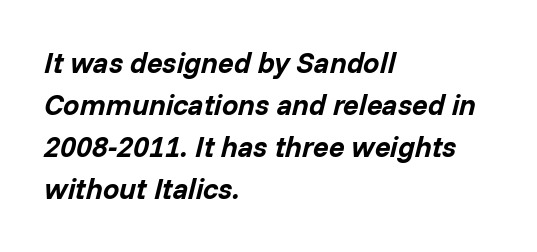
The image shows 29 px bold type, italic (leaning right); set left-aligned, normal line spacing (1.45x), normal letter spacing, not underlined; low stroke contrast and a medium x-height.
